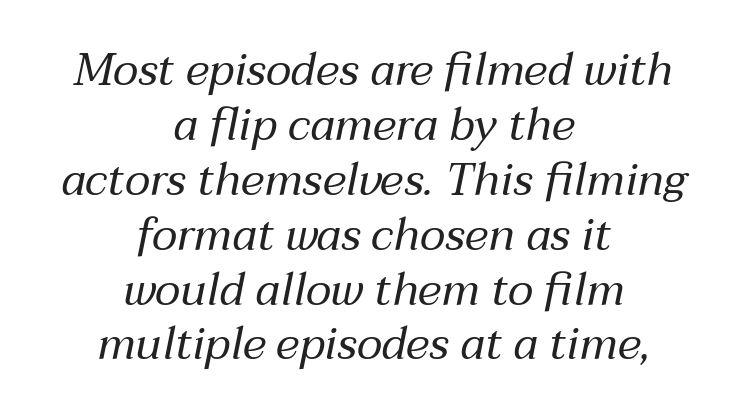
Q: Is the text bold? A: No.
Q: Is the text italic (slanted)? A: Yes, it leans right by about 12 degrees.
Q: Is the text underlined? A: No.
Q: How is the paragraph aligned? A: Centered.
Q: Is the spacing between letters normal or unusually wide? A: Normal.
Q: Width (condensed, normal, or wide)? A: Normal.
Q: Stroke contrast? A: Medium.
Q: x-height? A: Medium.
Q: Monospaced? A: No.
